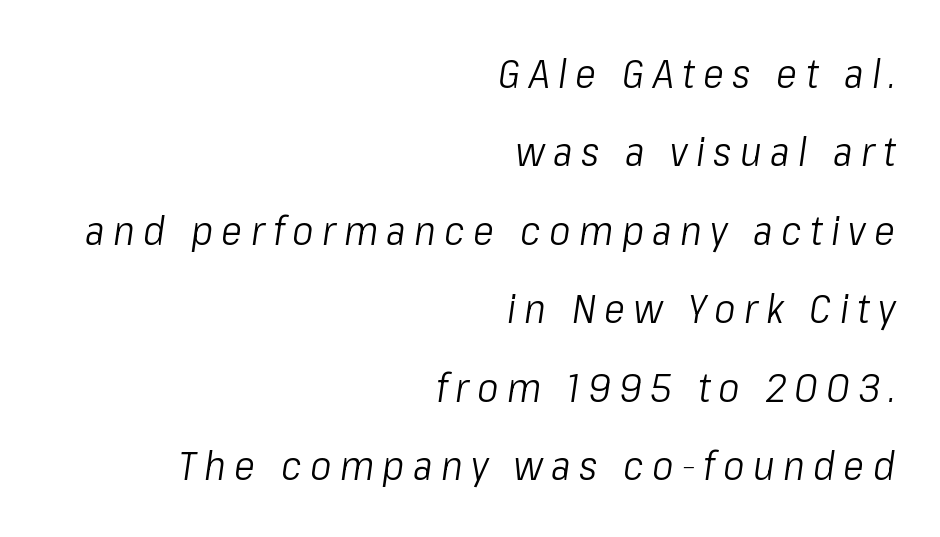
Students, note that the glyphs here are deliberately spaced far apart. Short and long lines alike share a common ending point at right. Unmarked baselines from the first word to the last. Quick note: italic.
